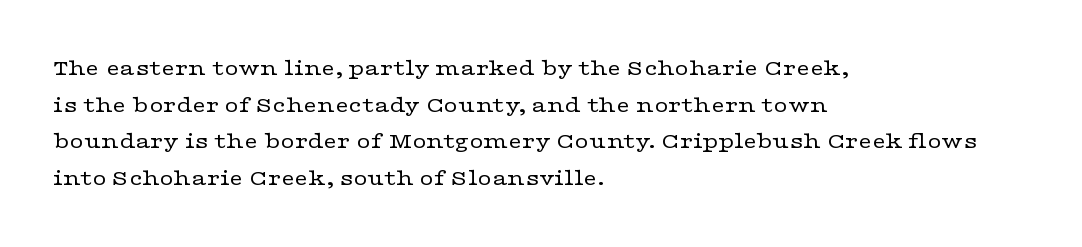
The image shows 24 px text type, upright; set left-aligned, normal line spacing (1.53x), normal letter spacing, not underlined.
